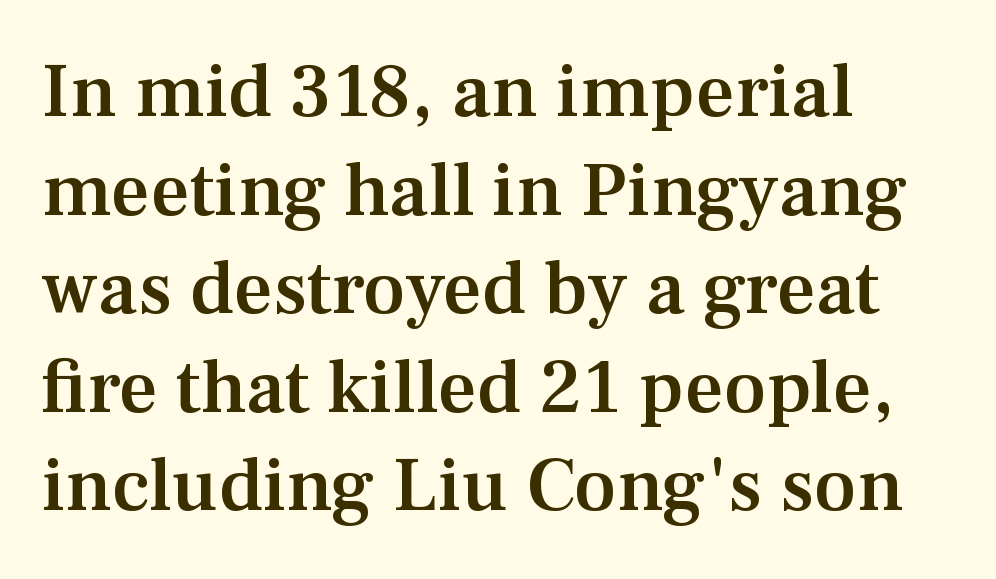
{"serif": "yes", "italic": "no", "bold": "semi", "weight": "semibold", "width": "normal", "stroke_contrast": "medium", "x_height": "medium", "monospaced": "no", "underline": "no", "align": "left", "line_spacing": "normal", "line_spacing_ratio": 1.28, "letter_spacing": "normal", "letter_spacing_em": 0.0, "glyph_px": 77}
